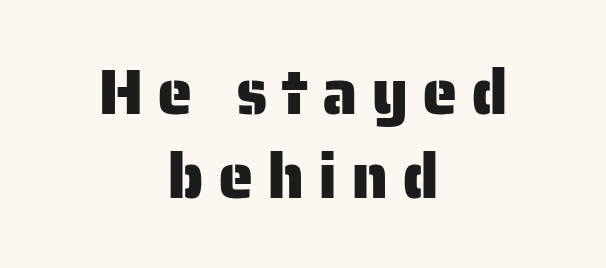
The image shows 64 px sans-serif type, upright; set centered, normal line spacing (1.31x), unusually wide letter spacing (+0.21 em), not underlined; low stroke contrast and a medium x-height.
